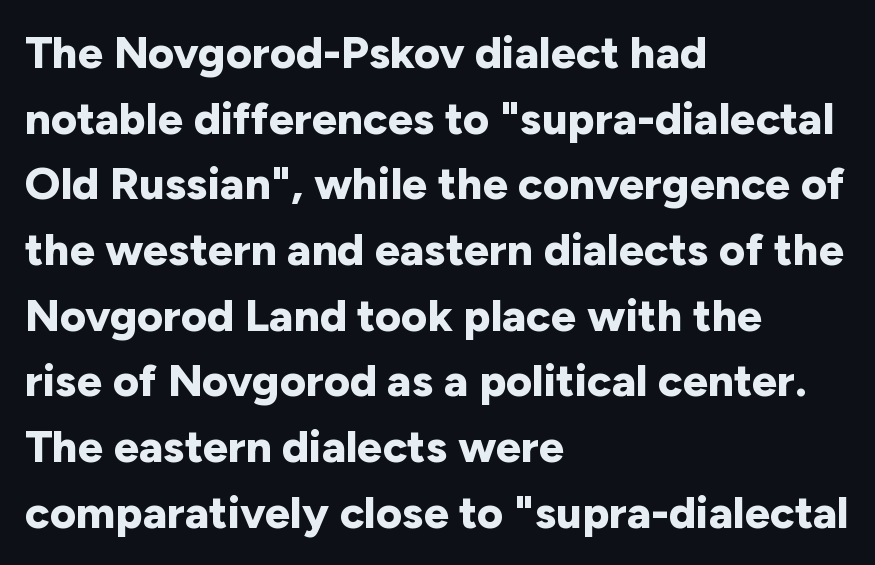
{"serif": "no", "italic": "no", "bold": "yes", "weight": "bold", "width": "normal", "stroke_contrast": "low", "x_height": "medium", "monospaced": "no", "underline": "no", "align": "left", "line_spacing": "normal", "line_spacing_ratio": 1.46, "letter_spacing": "normal", "letter_spacing_em": 0.0, "glyph_px": 45}
